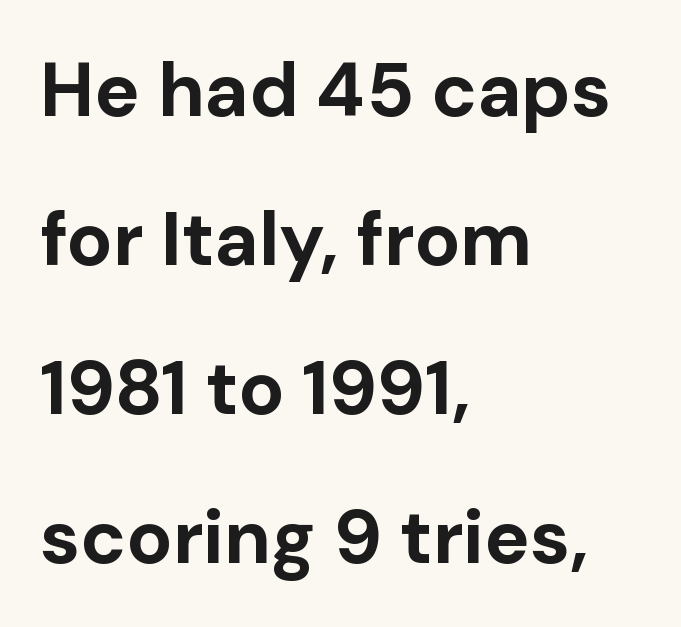
{"serif": "no", "italic": "no", "bold": "yes", "weight": "bold", "width": "normal", "stroke_contrast": "low", "x_height": "medium", "monospaced": "no", "underline": "no", "align": "left", "line_spacing": "loose", "line_spacing_ratio": 1.96, "letter_spacing": "normal", "letter_spacing_em": 0.0, "glyph_px": 76}
